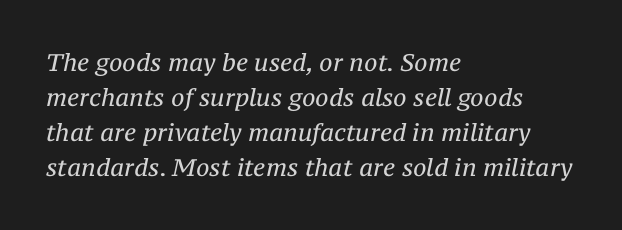
The image shows 24 px text type, italic (leaning right); set left-aligned, normal line spacing (1.46x), normal letter spacing, not underlined.
